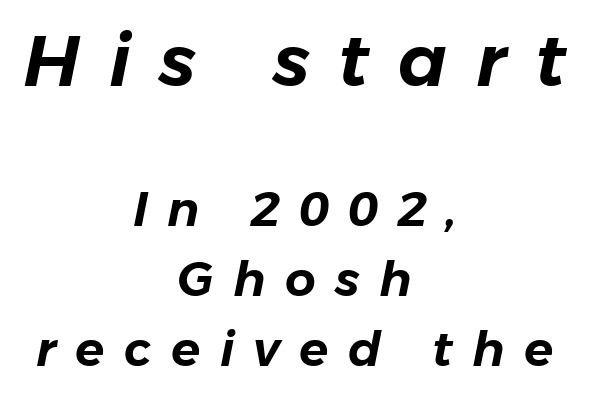
Q: Is the text italic (slanted)? A: Yes, it leans right by about 11 degrees.
Q: Is the text underlined? A: No.
Q: How is the paragraph aligned? A: Centered.
Q: Is the spacing between letters normal or unusually wide? A: Unusually wide.
Q: Is the spacing between lines tight, normal or loose? A: Normal.
Q: Which block of text is set in a larger size, the first (top) or the second (bottom)? A: The first (top) one.
Q: Width (condensed, normal, or wide)? A: Normal.
Q: Stroke contrast? A: Low.
Q: x-height? A: Medium.
Q: Monospaced? A: No.
